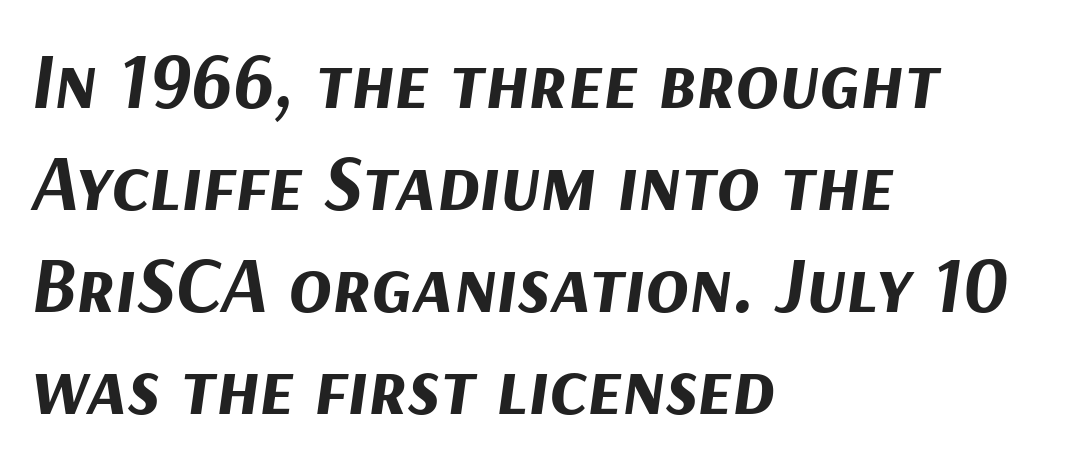
{"italic": "yes", "lean": "right", "slant_degrees": 9, "bold": "yes", "weight": "bold", "width": "normal", "stroke_contrast": "medium", "x_height": "medium", "monospaced": "no", "underline": "no", "align": "left", "line_spacing": "normal", "line_spacing_ratio": 1.29, "letter_spacing": "normal", "letter_spacing_em": 0.0, "glyph_px": 79}
